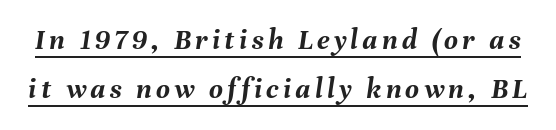
{"italic": "yes", "lean": "right", "slant_degrees": 8, "bold": "yes", "weight": "semibold", "width": "normal", "stroke_contrast": "medium", "x_height": "medium", "monospaced": "no", "underline": "yes", "line_spacing": "normal", "line_spacing_ratio": 1.64, "glyph_px": 30}
